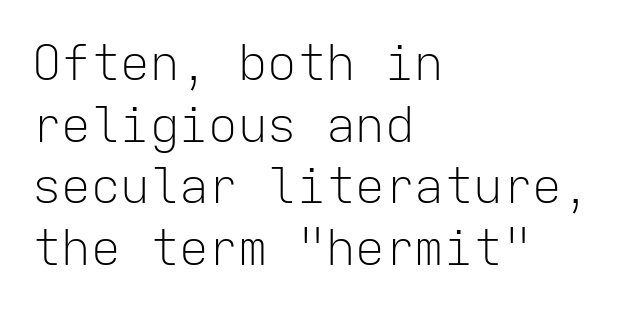
The image shows 49 px light sans-serif type, upright, monospaced; set left-aligned, normal line spacing (1.26x), normal letter spacing, not underlined; low stroke contrast and a medium x-height.
